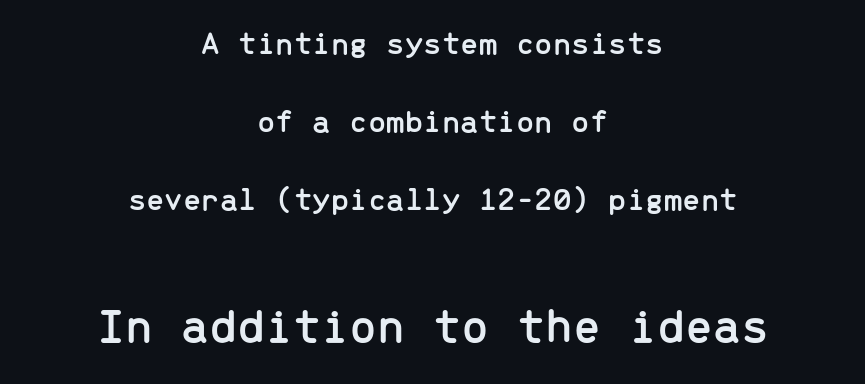
The image shows 50 px sans-serif type, upright, monospaced; set centered, loose line spacing (2.37x), normal letter spacing, not underlined; the second (bottom) block is 1.52x larger; low stroke contrast and a medium x-height.
